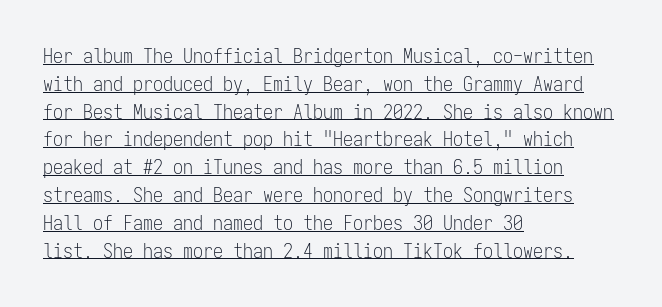
The image shows 20 px text type, upright; set left-aligned, normal line spacing (1.39x), normal letter spacing, underlined.
